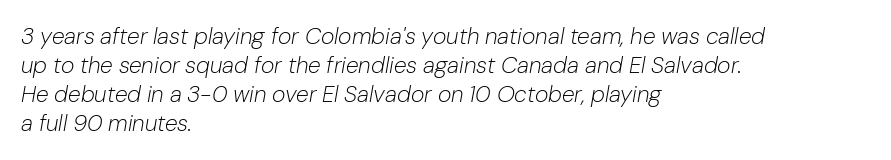
{"italic": "yes", "lean": "right", "slant_degrees": 10, "bold": "no", "underline": "no", "align": "left", "line_spacing": "normal", "line_spacing_ratio": 1.26, "letter_spacing": "normal", "letter_spacing_em": 0.0, "glyph_px": 23}
